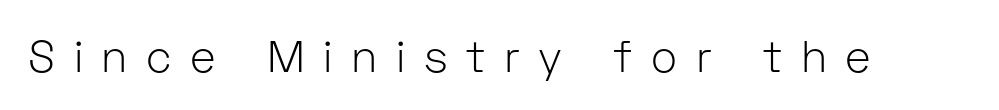
The letters carry no serifs — their stems end cleanly without finishing strokes. Character widths vary here, with narrow letters taking less room than wide ones. Check under the words: just untouched page. Observe the wide spacing: letters keep a clear distance from each other. Italic? Not at all — the glyphs are vertical.
